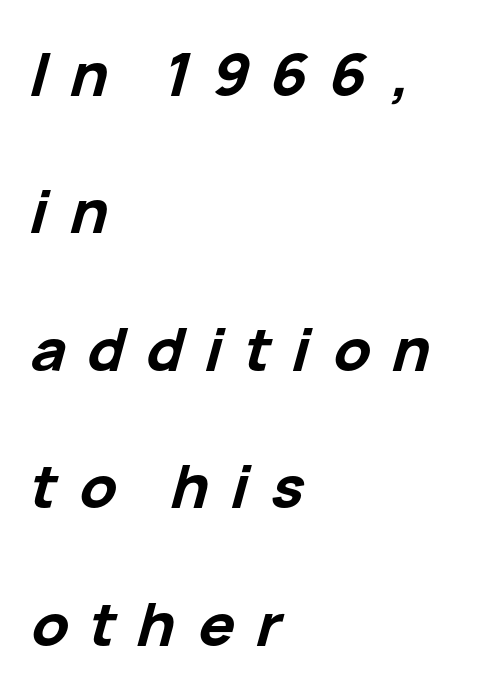
Q: Is the text bold? A: Yes.
Q: Is the text italic (slanted)? A: Yes, it leans right by about 15 degrees.
Q: Is the text underlined? A: No.
Q: How is the paragraph aligned? A: Left-aligned.
Q: Is the spacing between letters normal or unusually wide? A: Unusually wide.
Q: Is the spacing between lines tight, normal or loose? A: Loose.
Q: Width (condensed, normal, or wide)? A: Normal.
Q: Stroke contrast? A: Low.
Q: x-height? A: Medium.
Q: Monospaced? A: No.
